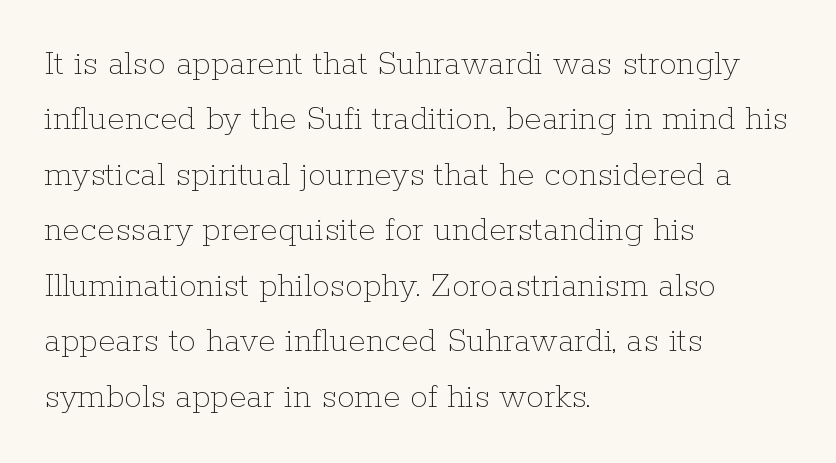
Characters remain perfectly vertical along every line. The rendering uses natural spacing where letterforms have individual widths. No word sits above an underline. Each word holds together tightly as a unit, with standard inter-letter gaps. The lines sit at an ordinary, default distance from one another.
